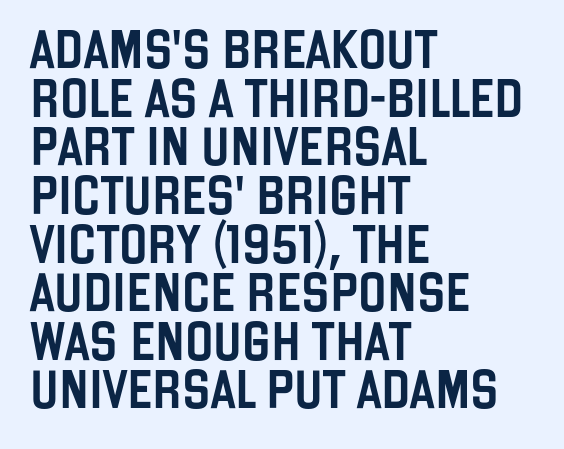
{"serif": "no", "italic": "no", "width": "condensed", "stroke_contrast": "low", "x_height": "large", "monospaced": "no", "underline": "no", "align": "left", "line_spacing": "normal", "line_spacing_ratio": 1.28, "letter_spacing": "normal", "letter_spacing_em": 0.0, "glyph_px": 38}
